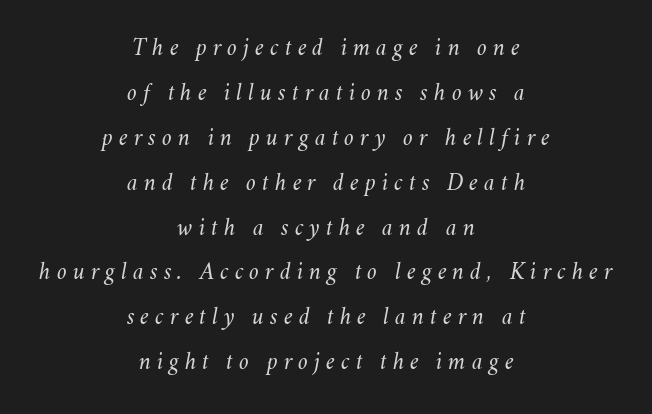
{"italic": "yes", "lean": "right", "slant_degrees": 11, "bold": "no", "underline": "no", "align": "center", "line_spacing_ratio": 1.87, "letter_spacing": "wide", "letter_spacing_em": 0.25, "glyph_px": 24}
